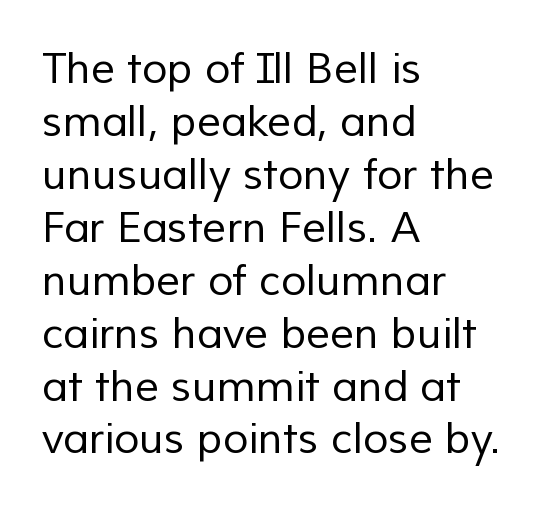
Q: Is the text bold? A: No.
Q: Is the typeface a serif or a sans-serif typeface? A: Sans-serif.
Q: Is the text underlined? A: No.
Q: How is the paragraph aligned? A: Left-aligned.
Q: Is the spacing between letters normal or unusually wide? A: Normal.
Q: Is the spacing between lines tight, normal or loose? A: Normal.
Q: Width (condensed, normal, or wide)? A: Normal.
Q: Stroke contrast? A: Low.
Q: x-height? A: Medium.
Q: Monospaced? A: No.
